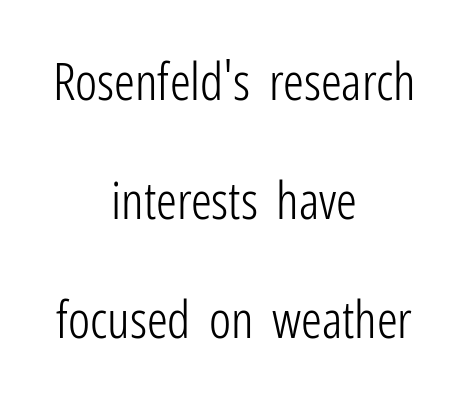
Q: Is the text bold? A: No.
Q: Is the text italic (slanted)? A: No, it is upright.
Q: Is the typeface a serif or a sans-serif typeface? A: Sans-serif.
Q: Is the text underlined? A: No.
Q: How is the paragraph aligned? A: Centered.
Q: Is the spacing between letters normal or unusually wide? A: Normal.
Q: Is the spacing between lines tight, normal or loose? A: Loose.
Q: Width (condensed, normal, or wide)? A: Condensed.
Q: Stroke contrast? A: Low.
Q: x-height? A: Medium.
Q: Monospaced? A: No.
